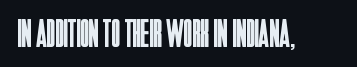
Serifs: no, the terminals of the letterforms are clean. No chunkiness to these letters — they're not bold. Does the lettering tilt? It doesn't — this is upright. The rendering keeps characters at their native spacing. Do the characters align in a grid? No, the font is proportional.
